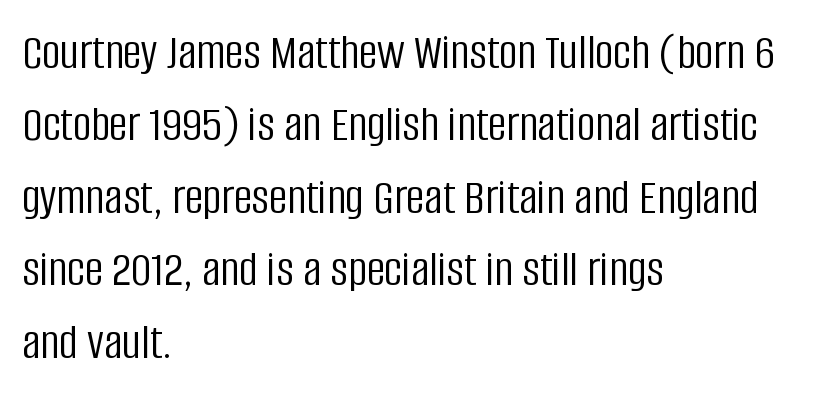
{"serif": "no", "italic": "no", "bold": "no", "weight": "light", "width": "condensed", "stroke_contrast": "low", "x_height": "large", "monospaced": "no", "underline": "no", "align": "left", "line_spacing": "normal", "line_spacing_ratio": 1.42, "letter_spacing": "normal", "letter_spacing_em": 0.0, "glyph_px": 51}
